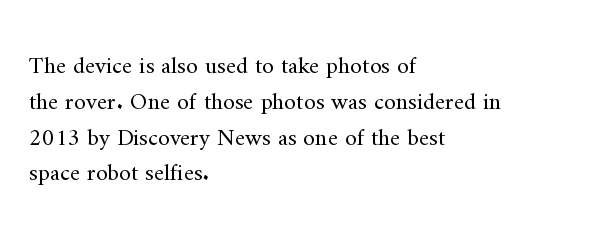
The setting favours the left margin, as ordinary paragraphs usually do. Upright lettering throughout. Letter spacing: default. No chunkiness to these letters — they're not bold.
